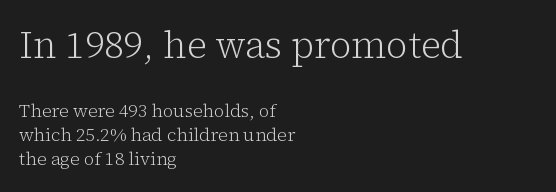
The image shows 37 px light serif type, upright; set left-aligned, normal line spacing (1.34x), normal letter spacing, not underlined; the first (top) block is 2.06x larger; low stroke contrast and a medium x-height.
